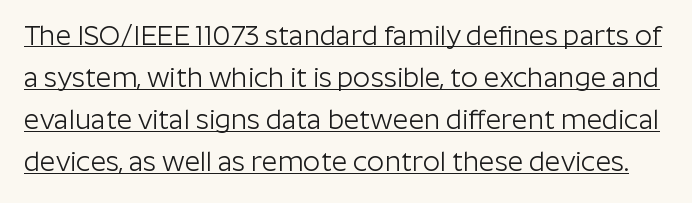
Rows of type keep a routine distance in the vertical direction. The face used here is rendered with its standard letterfit. Heaviness? Minimal to ordinary, like unemphasized prose. Underlined type. In terms of posture, this sample is upright.
